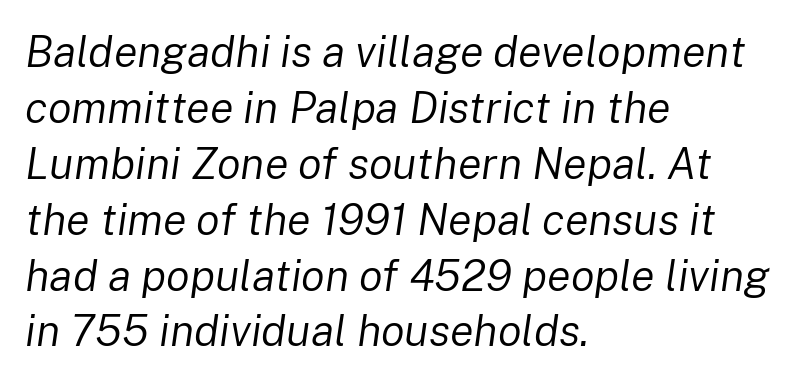
The image shows 44 px regular-weight type, italic (leaning right); set left-aligned, normal line spacing (1.27x), normal letter spacing, not underlined; low stroke contrast and a medium x-height.
